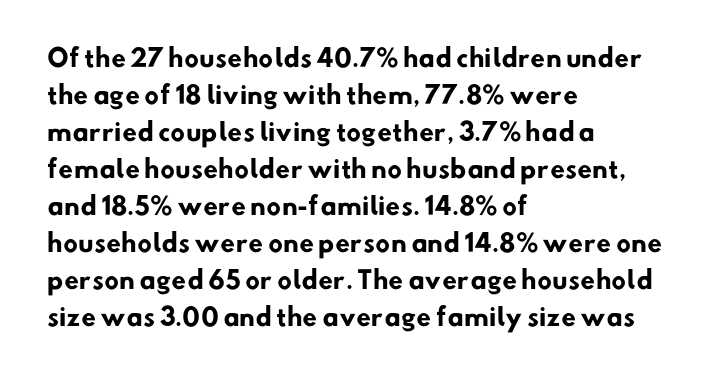
Q: Is the text bold? A: Yes.
Q: Is the text underlined? A: No.
Q: How is the paragraph aligned? A: Left-aligned.
Q: Is the spacing between letters normal or unusually wide? A: Normal.
Q: Is the spacing between lines tight, normal or loose? A: Normal.
